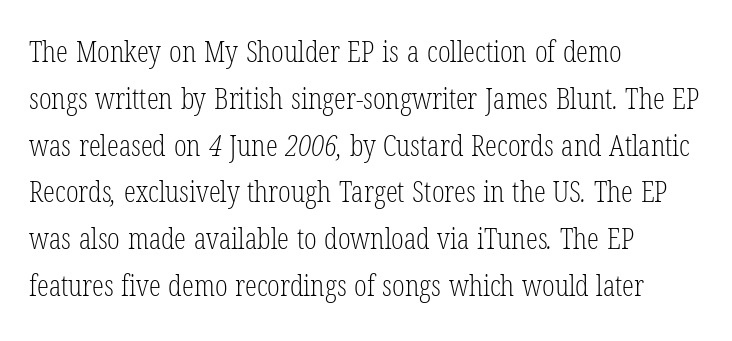
The image shows 30 px light, condensed serif type; set left-aligned, normal line spacing (1.56x), normal letter spacing, not underlined; low stroke contrast and a medium x-height.
